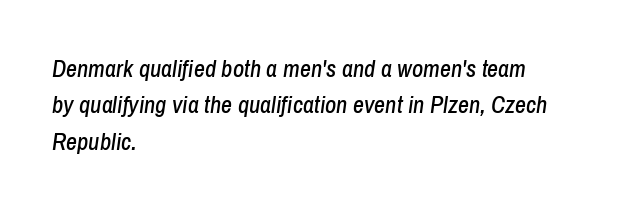
These lines were composed using italics. This sample keeps an unexceptional amount of space between lines. Where is the straight margin? On the left. Spacing between characters is what you'd get straight out of the box.
